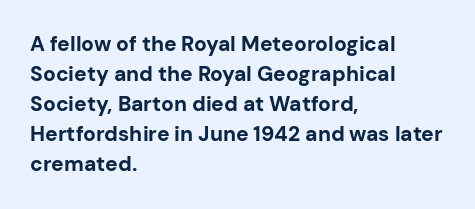
{"italic": "no", "bold": "yes", "underline": "no", "align": "left", "line_spacing": "normal", "line_spacing_ratio": 1.43, "letter_spacing": "normal", "letter_spacing_em": 0.0, "glyph_px": 21}
